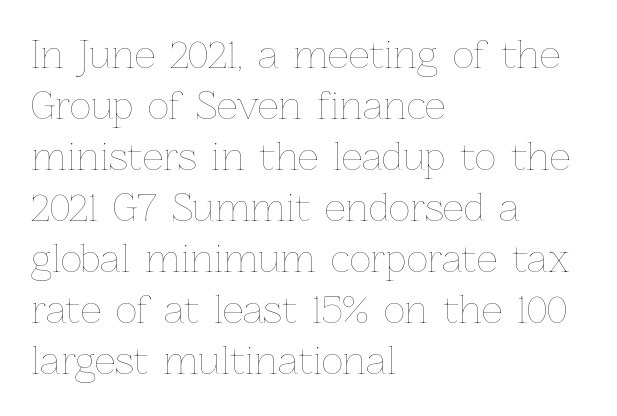
Q: Is the text bold? A: No.
Q: Is the text italic (slanted)? A: No, it is upright.
Q: Is the text underlined? A: No.
Q: How is the paragraph aligned? A: Left-aligned.
Q: Is the spacing between letters normal or unusually wide? A: Normal.
Q: Is the spacing between lines tight, normal or loose? A: Normal.
Q: Width (condensed, normal, or wide)? A: Normal.
Q: Stroke contrast? A: Low.
Q: x-height? A: Medium.
Q: Monospaced? A: No.
